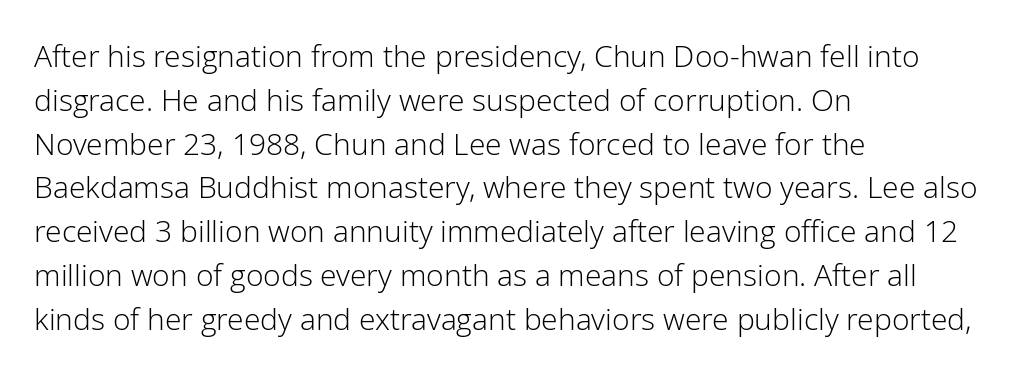
The letters stand upright; this is a roman face. The glyphs in this specimen are sans serif. Whoever set this chose a conventional vertical rhythm. Nothing unusual about the tracking: characters are spaced as the font intends. Alignment: flush left.
